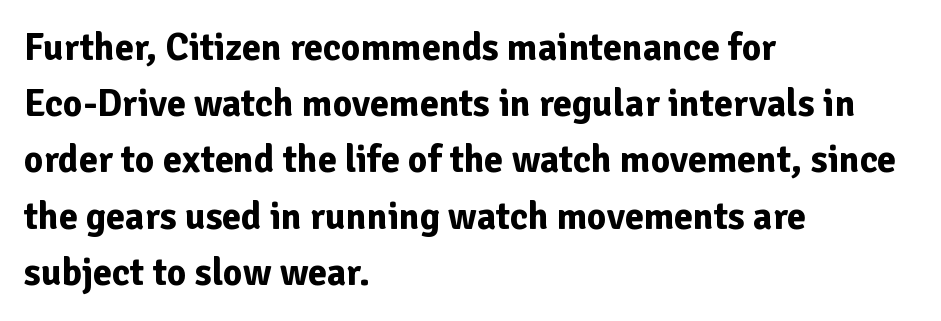
The image shows 38 px bold sans-serif type, upright; set left-aligned, normal line spacing (1.48x), normal letter spacing, not underlined; low stroke contrast and a medium x-height.
